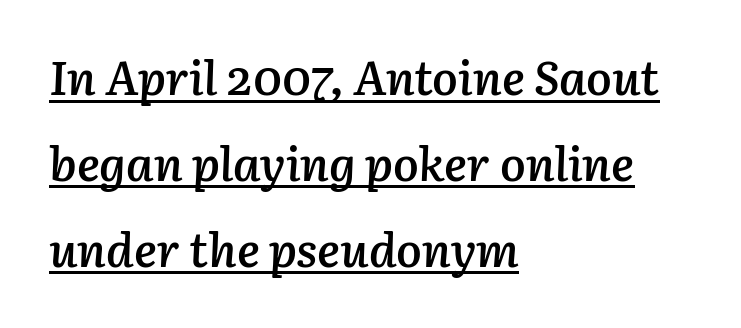
Q: Is the text bold? A: Semi-bold.
Q: Is the text italic (slanted)? A: Yes, it leans right by about 3 degrees.
Q: Is the text underlined? A: Yes.
Q: How is the paragraph aligned? A: Left-aligned.
Q: Is the spacing between letters normal or unusually wide? A: Normal.
Q: Width (condensed, normal, or wide)? A: Normal.
Q: Stroke contrast? A: Low.
Q: x-height? A: Medium.
Q: Monospaced? A: No.
